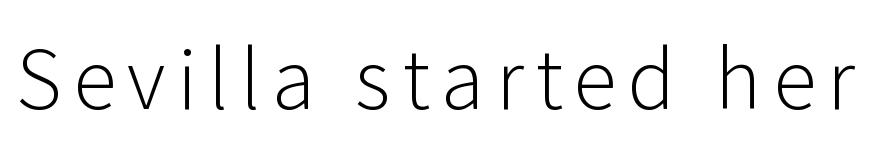
{"serif": "no", "italic": "no", "bold": "no", "weight": "light", "width": "normal", "stroke_contrast": "low", "x_height": "medium", "monospaced": "no", "underline": "no", "glyph_px": 80}
